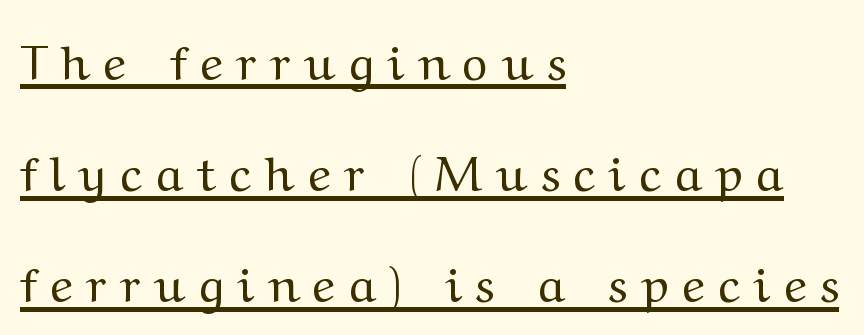
Q: Is the text bold? A: No.
Q: Is the text italic (slanted)? A: No, it is upright.
Q: Is the typeface a serif or a sans-serif typeface? A: Serif.
Q: Is the text underlined? A: Yes.
Q: How is the paragraph aligned? A: Left-aligned.
Q: Is the spacing between letters normal or unusually wide? A: Unusually wide.
Q: Is the spacing between lines tight, normal or loose? A: Loose.
Q: Width (condensed, normal, or wide)? A: Wide.
Q: Stroke contrast? A: Medium.
Q: x-height? A: Medium.
Q: Monospaced? A: No.
